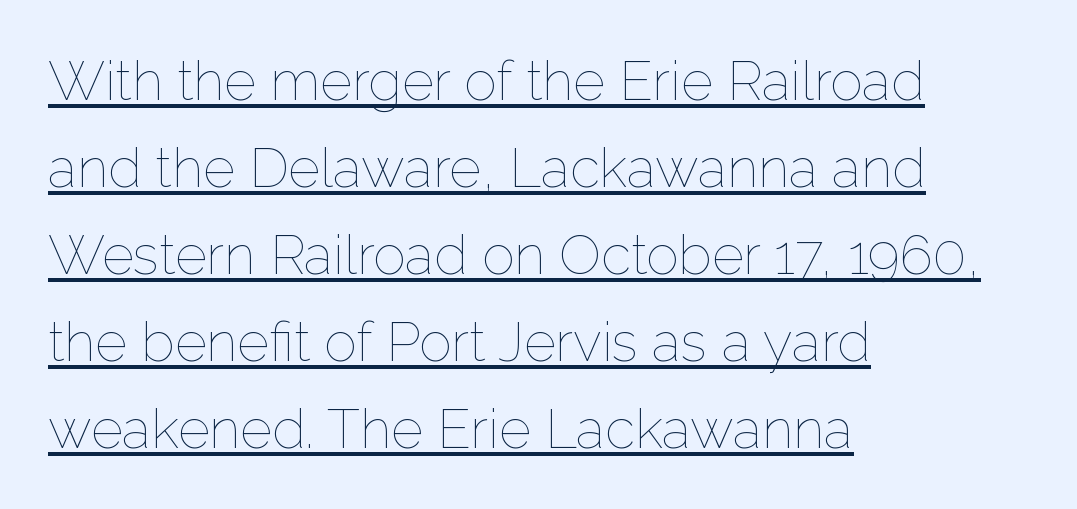
These glyphs show unthickened strokes, regular width or finer. The space between consecutive lines is moderate. No extra tracking has been applied to these lines. Teacher's note: observe the even left margin — that is flush-left alignment. The typography opts for an upright posture over an oblique one. A typesetter would call this proportional, since set widths differ per character.
